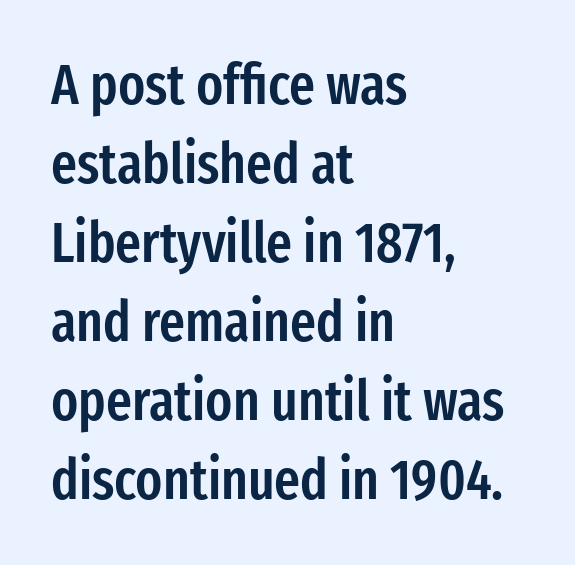
Q: Is the text bold? A: Semi-bold.
Q: Is the text italic (slanted)? A: No, it is upright.
Q: Is the typeface a serif or a sans-serif typeface? A: Sans-serif.
Q: Is the text underlined? A: No.
Q: How is the paragraph aligned? A: Left-aligned.
Q: Is the spacing between letters normal or unusually wide? A: Normal.
Q: Is the spacing between lines tight, normal or loose? A: Normal.
Q: Width (condensed, normal, or wide)? A: Condensed.
Q: Stroke contrast? A: Low.
Q: x-height? A: Medium.
Q: Monospaced? A: No.
